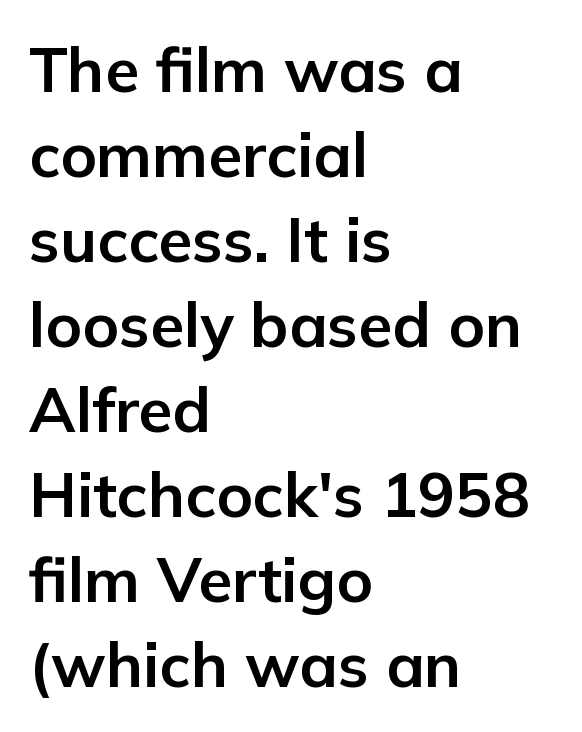
Q: Is the text bold? A: Yes.
Q: Is the text italic (slanted)? A: No, it is upright.
Q: Is the typeface a serif or a sans-serif typeface? A: Sans-serif.
Q: Is the text underlined? A: No.
Q: How is the paragraph aligned? A: Left-aligned.
Q: Is the spacing between letters normal or unusually wide? A: Normal.
Q: Is the spacing between lines tight, normal or loose? A: Normal.
Q: Width (condensed, normal, or wide)? A: Normal.
Q: Stroke contrast? A: Low.
Q: x-height? A: Medium.
Q: Monospaced? A: No.
